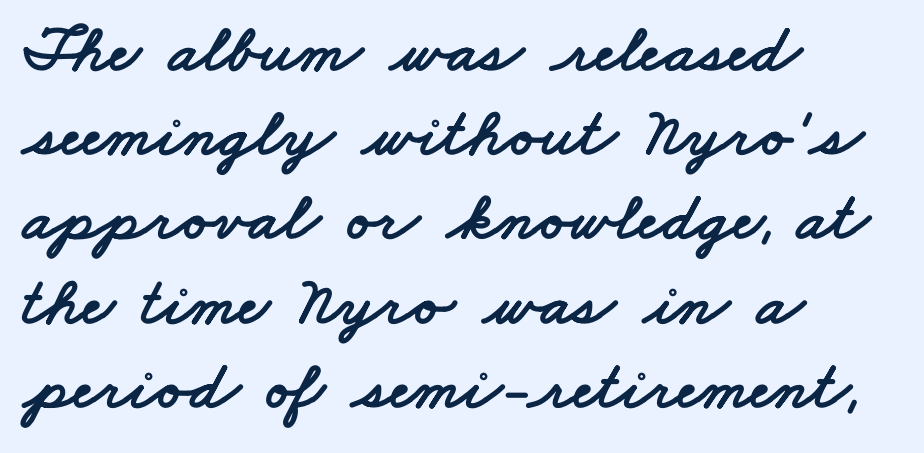
Varying glyph widths throughout — classic text-font behaviour. Inter-character spacing is left at the font's built-in metrics. The setting favours the left margin, as ordinary paragraphs usually do. Observe the absence of serifs on each vertical stroke in this sample. A bare baseline throughout the passage.
